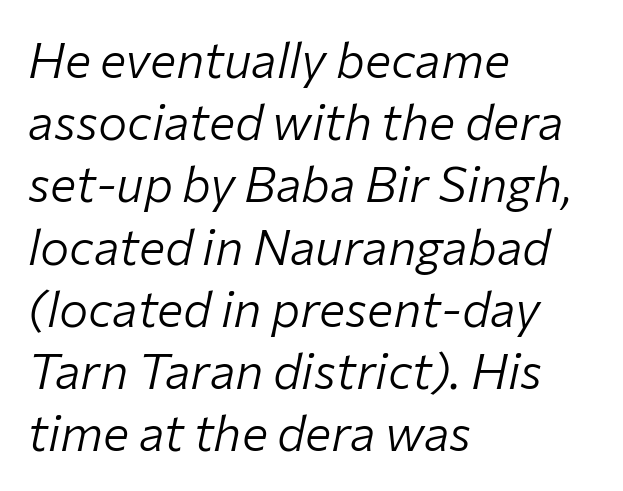
Q: Is the text bold? A: No.
Q: Is the text italic (slanted)? A: Yes, it leans right by about 12 degrees.
Q: Is the text underlined? A: No.
Q: How is the paragraph aligned? A: Left-aligned.
Q: Is the spacing between letters normal or unusually wide? A: Normal.
Q: Is the spacing between lines tight, normal or loose? A: Normal.
Q: Width (condensed, normal, or wide)? A: Normal.
Q: Stroke contrast? A: Low.
Q: x-height? A: Medium.
Q: Monospaced? A: No.
